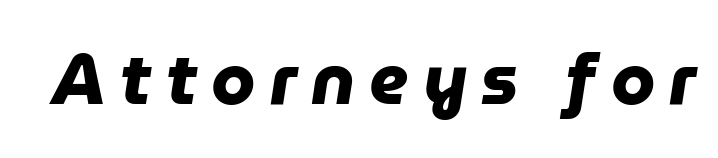
The image shows 71 px heavy sans-serif type; set unusually wide letter spacing (+0.2 em), not underlined; low stroke contrast and a medium x-height.
